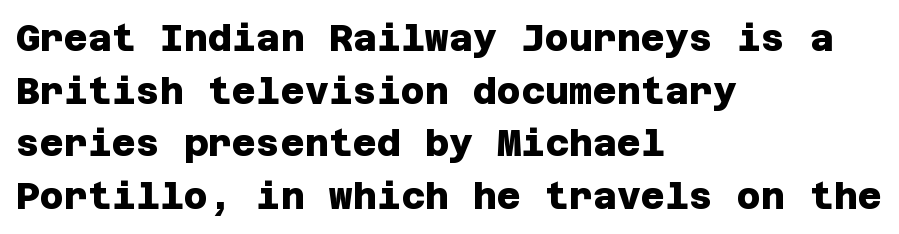
In terms of weight, the rendering is a true, heavy bold. Whoever set this chose a conventional vertical rhythm. This sample uses plain, unmodified letter spacing. Nobody drew a line under any word here. The glyphs in this specimen are sans serif.
